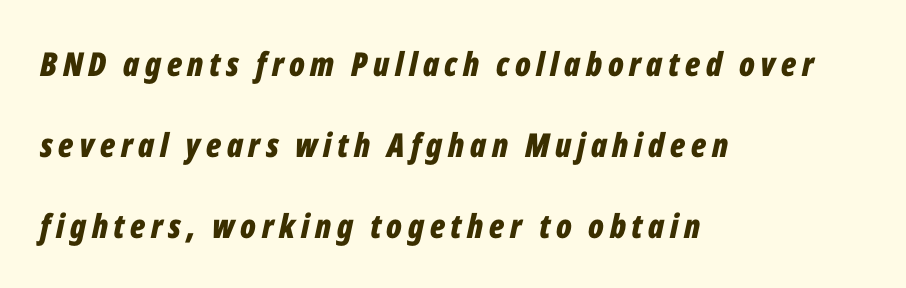
Horizontal bands of white between lines are thick stripes. The passage shown is typed in a proportional face where columns would drift. Italic: yes, the glyphs are oblique. The glyphs are unaccompanied by any horizontal stroke below them. The rendering anchors every line to the left-hand side.
